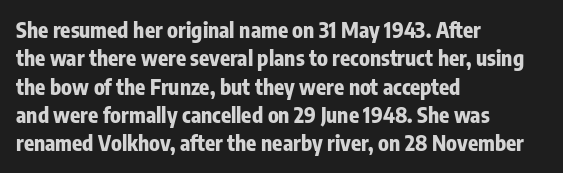
Q: Is the text bold? A: Yes.
Q: Is the text italic (slanted)? A: No, it is upright.
Q: Is the text underlined? A: No.
Q: How is the paragraph aligned? A: Left-aligned.
Q: Is the spacing between letters normal or unusually wide? A: Normal.
Q: Is the spacing between lines tight, normal or loose? A: Normal.
